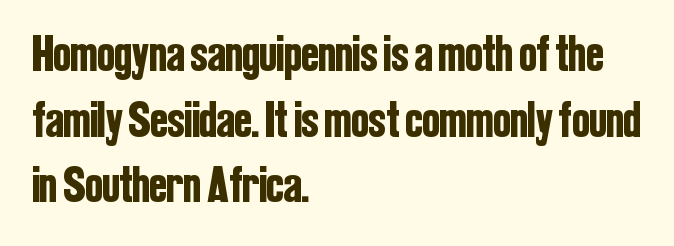
Q: Is the text italic (slanted)? A: No, it is upright.
Q: Is the typeface a serif or a sans-serif typeface? A: Sans-serif.
Q: Is the text underlined? A: No.
Q: How is the paragraph aligned? A: Left-aligned.
Q: Is the spacing between letters normal or unusually wide? A: Normal.
Q: Is the spacing between lines tight, normal or loose? A: Normal.
Q: Width (condensed, normal, or wide)? A: Condensed.
Q: Stroke contrast? A: Low.
Q: x-height? A: Medium.
Q: Monospaced? A: No.
